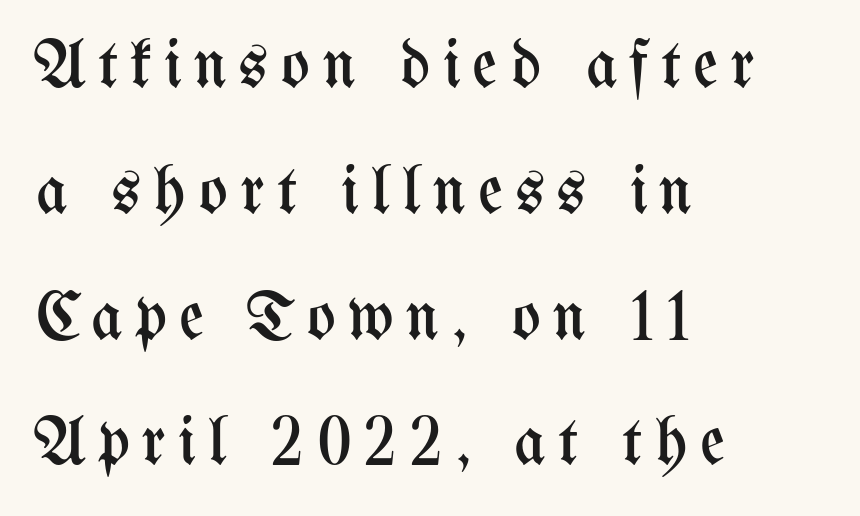
{"italic": "no", "bold": "no", "weight": "regular", "width": "condensed", "stroke_contrast": "medium", "x_height": "medium", "monospaced": "no", "underline": "no", "align": "left", "line_spacing_ratio": 1.85, "glyph_px": 68}
